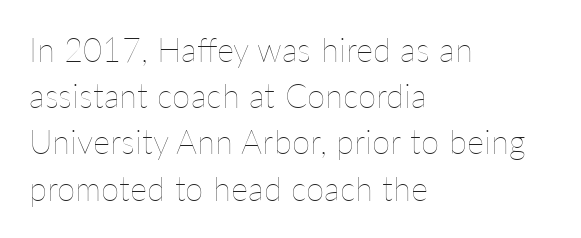
The image shows 33 px thin type, upright; set left-aligned, normal line spacing (1.4x), normal letter spacing, not underlined; low stroke contrast and a medium x-height.
